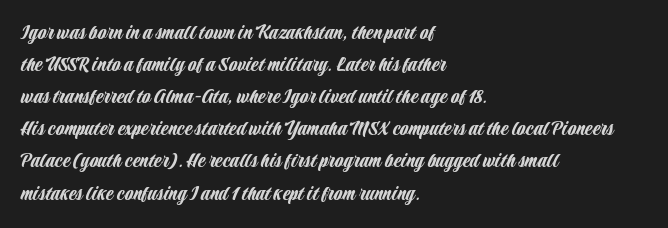
{"underline": "no", "align": "left", "line_spacing": "normal", "line_spacing_ratio": 1.46, "letter_spacing": "normal", "letter_spacing_em": 0.0, "glyph_px": 22}
